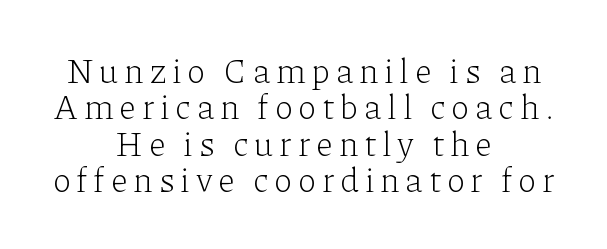
Q: Is the text bold? A: No.
Q: Is the text italic (slanted)? A: No, it is upright.
Q: Is the typeface a serif or a sans-serif typeface? A: Serif.
Q: Is the text underlined? A: No.
Q: How is the paragraph aligned? A: Centered.
Q: Is the spacing between lines tight, normal or loose? A: Tight.
Q: Width (condensed, normal, or wide)? A: Normal.
Q: Stroke contrast? A: Low.
Q: x-height? A: Medium.
Q: Monospaced? A: No.
